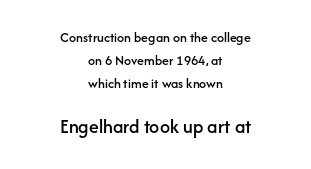
Q: Is the text italic (slanted)? A: No, it is upright.
Q: Is the text underlined? A: No.
Q: How is the paragraph aligned? A: Centered.
Q: Is the spacing between letters normal or unusually wide? A: Normal.
Q: Is the spacing between lines tight, normal or loose? A: Normal.
Q: Which block of text is set in a larger size, the first (top) or the second (bottom)? A: The second (bottom) one.
